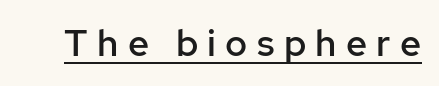
Q: Is the text bold? A: Semi-bold.
Q: Is the text italic (slanted)? A: No, it is upright.
Q: Is the typeface a serif or a sans-serif typeface? A: Sans-serif.
Q: Is the text underlined? A: Yes.
Q: Is the spacing between letters normal or unusually wide? A: Unusually wide.
Q: Width (condensed, normal, or wide)? A: Normal.
Q: Stroke contrast? A: Low.
Q: x-height? A: Medium.
Q: Monospaced? A: No.
